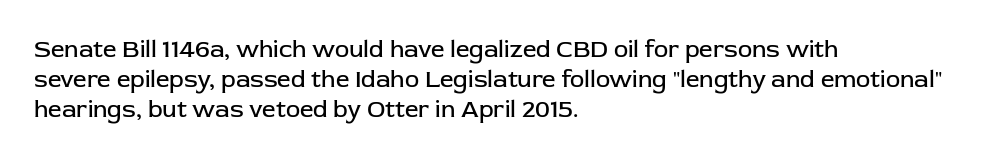
Q: Is the text bold? A: No.
Q: Is the text italic (slanted)? A: No, it is upright.
Q: Is the text underlined? A: No.
Q: How is the paragraph aligned? A: Left-aligned.
Q: Is the spacing between letters normal or unusually wide? A: Normal.
Q: Is the spacing between lines tight, normal or loose? A: Normal.
